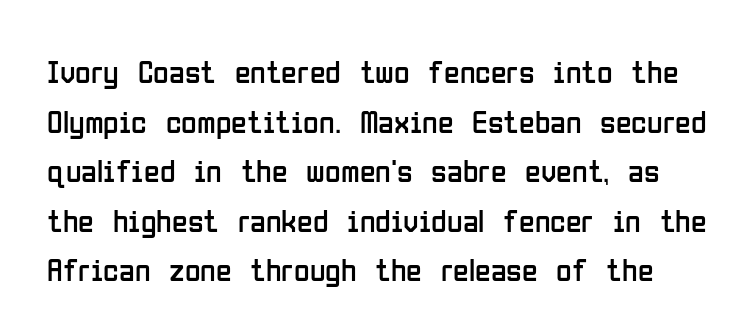
Q: Is the text bold? A: No.
Q: Is the text italic (slanted)? A: No, it is upright.
Q: Is the typeface a serif or a sans-serif typeface? A: Sans-serif.
Q: Is the text underlined? A: No.
Q: Is the spacing between letters normal or unusually wide? A: Normal.
Q: Is the spacing between lines tight, normal or loose? A: Normal.
Q: Width (condensed, normal, or wide)? A: Condensed.
Q: Stroke contrast? A: Low.
Q: x-height? A: Medium.
Q: Monospaced? A: No.
